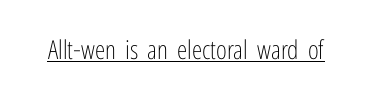
Q: Is the text bold? A: No.
Q: Is the text italic (slanted)? A: No, it is upright.
Q: Is the text underlined? A: Yes.
Q: Is the spacing between letters normal or unusually wide? A: Normal.
